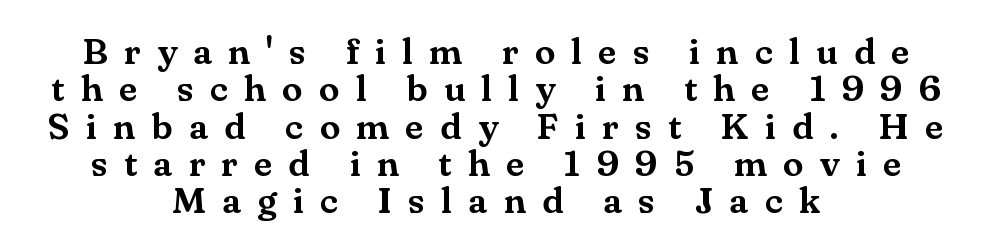
{"serif": "yes", "italic": "no", "width": "normal", "stroke_contrast": "medium", "x_height": "small", "monospaced": "no", "underline": "no", "align": "center", "line_spacing": "tight", "line_spacing_ratio": 1.01, "letter_spacing": "wide", "letter_spacing_em": 0.44, "glyph_px": 37}
